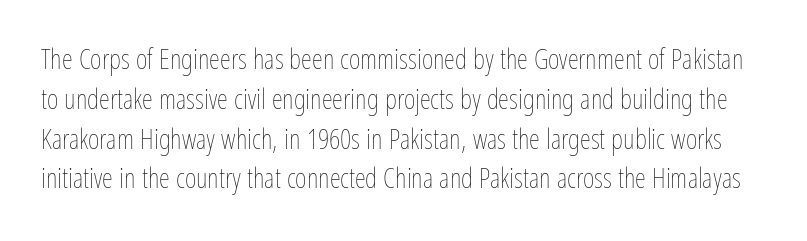
These lines are rendered in a variable-pitch font. Students, note that the glyphs here touch the page at normal intervals. How would I describe the line gaps? Plain and ordinary. In terms of posture, this sample is upright.
